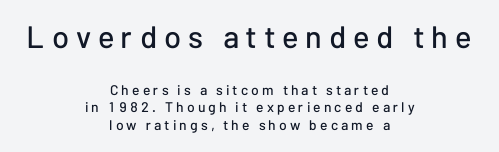
The passage shown is typed in a proportional face where columns would drift. You can tell it's not italic because the verticals are truly vertical. Character size in the leading block exceeds that of the trailing block. Clear beneath every line of the passage. Where is the straight margin? There isn't one; the lines are centered.
